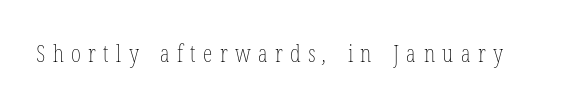
Q: Is the text bold? A: No.
Q: Is the text underlined? A: No.
Q: Is the spacing between letters normal or unusually wide? A: Unusually wide.
